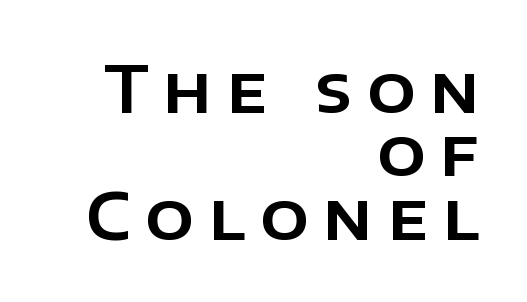
Q: Is the text italic (slanted)? A: No, it is upright.
Q: Is the typeface a serif or a sans-serif typeface? A: Sans-serif.
Q: Is the text underlined? A: No.
Q: How is the paragraph aligned? A: Right-aligned.
Q: Is the spacing between letters normal or unusually wide? A: Unusually wide.
Q: Is the spacing between lines tight, normal or loose? A: Tight.
Q: Width (condensed, normal, or wide)? A: Normal.
Q: Stroke contrast? A: Low.
Q: x-height? A: Large.
Q: Monospaced? A: No.
